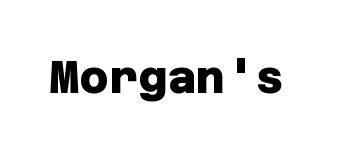
Type style note: lacks serifs. Emphasis by weight is at full strength: bold. The rendering keeps characters at their native spacing. The specimen omits any rule beneath the text block's lines.
